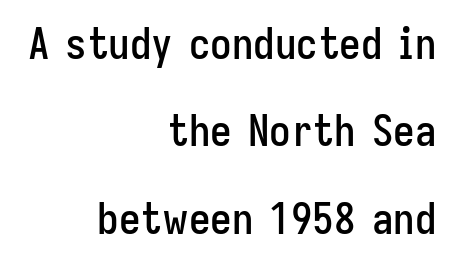
Q: Is the text italic (slanted)? A: No, it is upright.
Q: Is the typeface a serif or a sans-serif typeface? A: Sans-serif.
Q: Is the text underlined? A: No.
Q: How is the paragraph aligned? A: Right-aligned.
Q: Is the spacing between letters normal or unusually wide? A: Normal.
Q: Is the spacing between lines tight, normal or loose? A: Loose.
Q: Width (condensed, normal, or wide)? A: Condensed.
Q: Stroke contrast? A: Low.
Q: x-height? A: Medium.
Q: Monospaced? A: No.
